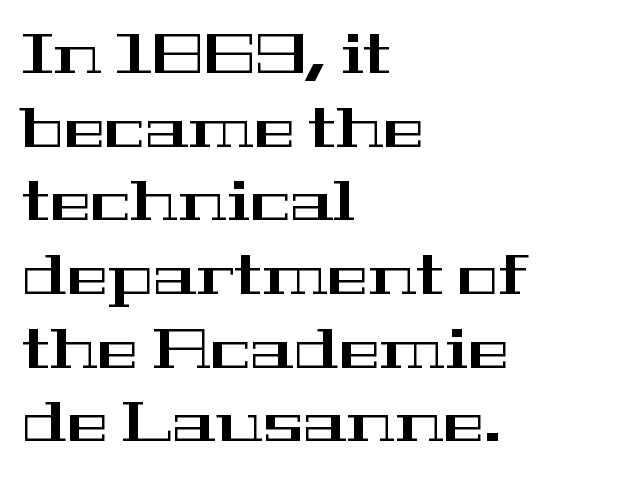
{"serif": "yes", "italic": "no", "width": "wide", "stroke_contrast": "high", "x_height": "medium", "monospaced": "no", "underline": "no", "align": "left", "line_spacing": "normal", "line_spacing_ratio": 1.34, "letter_spacing": "normal", "letter_spacing_em": 0.0, "glyph_px": 55}
